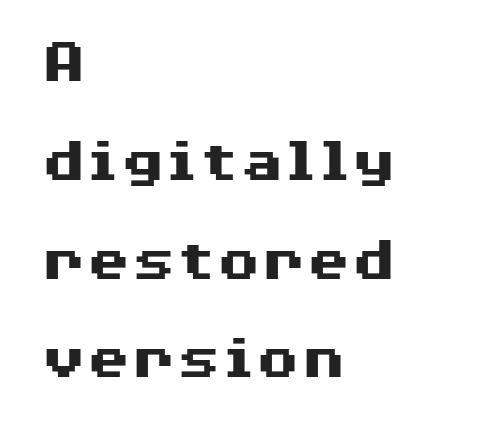
The rendering uses a bold face; every stroke is thick and dark. Line spacing here is normal. Inter-character spacing is left at the font's built-in metrics. Plain, unruled lines of type.
